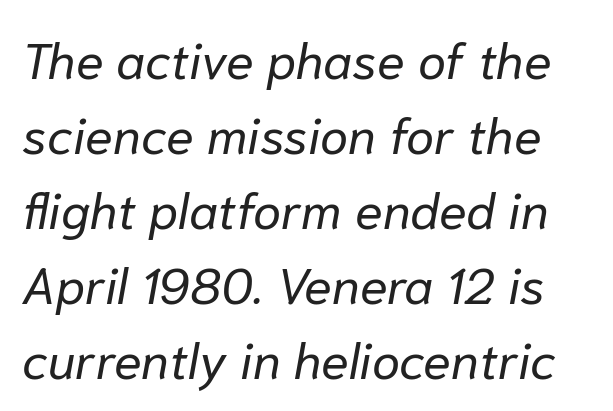
Q: Is the text bold? A: No.
Q: Is the text italic (slanted)? A: Yes, it leans right by about 10 degrees.
Q: Is the text underlined? A: No.
Q: Is the spacing between letters normal or unusually wide? A: Normal.
Q: Is the spacing between lines tight, normal or loose? A: Normal.
Q: Width (condensed, normal, or wide)? A: Normal.
Q: Stroke contrast? A: Low.
Q: x-height? A: Medium.
Q: Monospaced? A: No.
